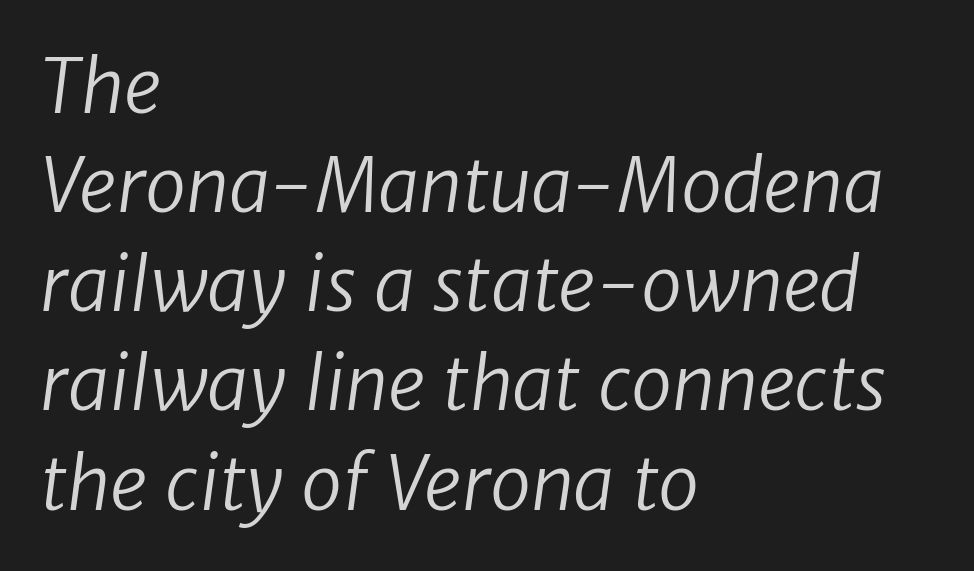
The image shows 74 px regular-weight sans-serif type; set left-aligned, normal line spacing (1.34x), normal letter spacing, not underlined; low stroke contrast and a medium x-height.
